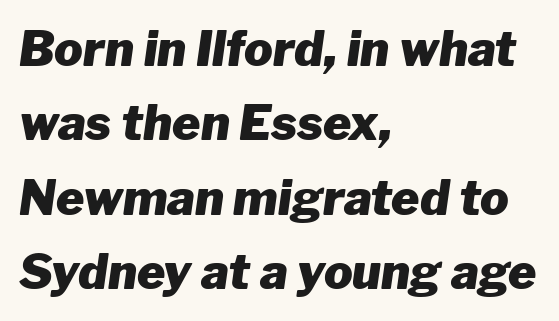
{"italic": "yes", "lean": "right", "slant_degrees": 8, "bold": "yes", "weight": "heavy", "width": "normal", "stroke_contrast": "low", "x_height": "medium", "monospaced": "no", "underline": "no", "align": "left", "line_spacing": "normal", "line_spacing_ratio": 1.55, "letter_spacing": "normal", "letter_spacing_em": 0.0, "glyph_px": 48}
